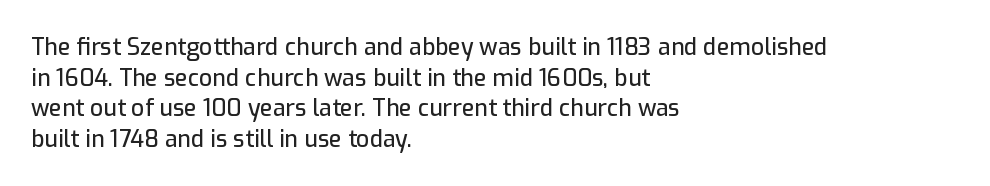
The image shows 23 px text type, upright; set left-aligned, normal line spacing (1.33x), normal letter spacing, not underlined.
